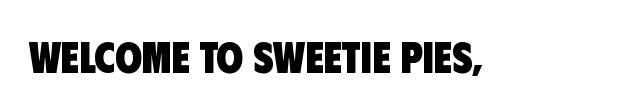
The characters display no serif detailing; their extremities are plain. How heavy is the stroke? Heavy — this is a bold. Do the characters align in a grid? No, the font is proportional. Caption: standard tracking, unaltered. Plain, unruled lines of type.
